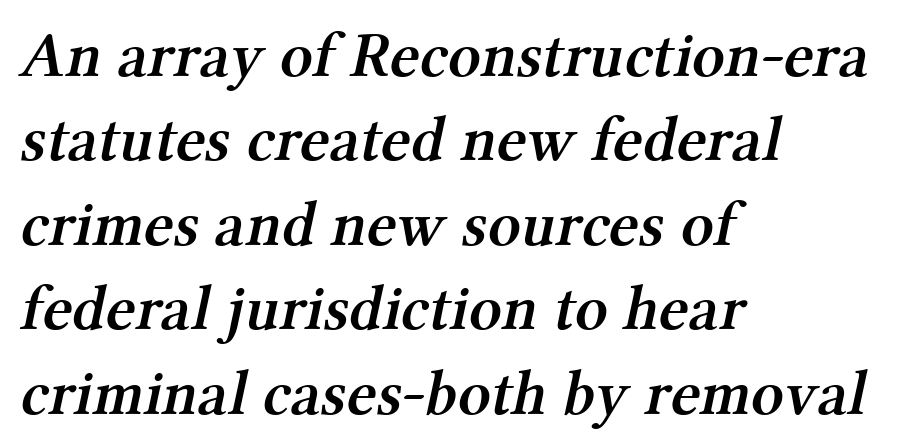
{"serif": "yes", "bold": "semi", "weight": "semibold", "width": "normal", "stroke_contrast": "medium", "x_height": "medium", "monospaced": "no", "underline": "no", "align": "left", "line_spacing": "normal", "line_spacing_ratio": 1.32, "letter_spacing": "normal", "letter_spacing_em": 0.0, "glyph_px": 64}
